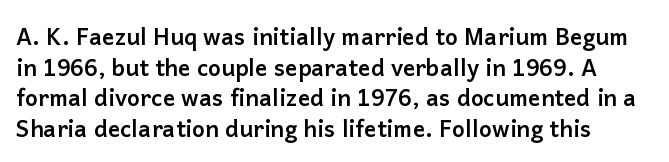
Q: Is the text bold? A: Yes.
Q: Is the text italic (slanted)? A: No, it is upright.
Q: Is the text underlined? A: No.
Q: Is the spacing between letters normal or unusually wide? A: Normal.
Q: Is the spacing between lines tight, normal or loose? A: Normal.
